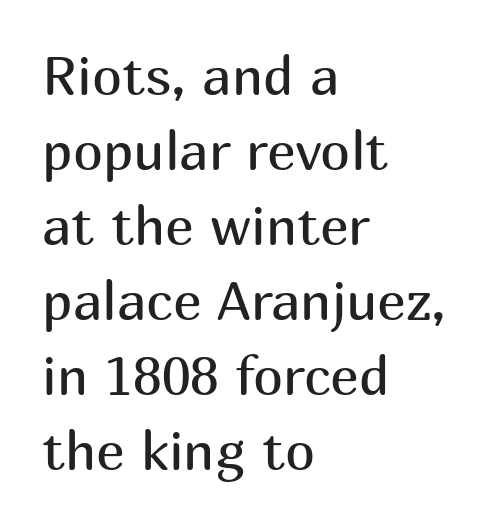
Characters remain perfectly vertical along every line. Successive baselines arrive at the customary interval. The characters are drawn with everyday or finer stroke widths. Font category for this specimen: sans-serif.
